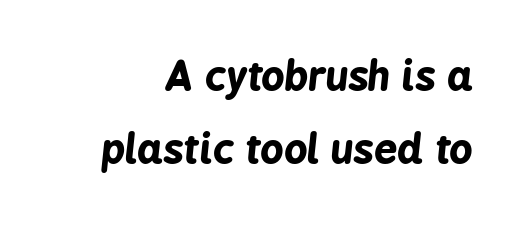
The image shows 41 px bold, condensed type, italic (leaning right); set line spacing 1.78x, normal letter spacing, not underlined; low stroke contrast and a medium x-height.
